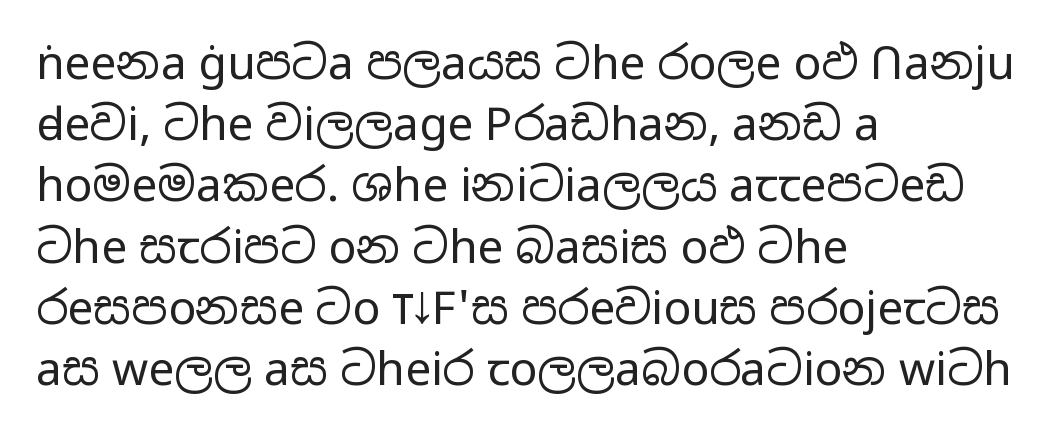
Nope, no serifs anywhere on these letters. Just letters on the line, the space beneath them empty. The tracking reads as untouched default to a designer's eye. Tall strokes in this sample are plumb rather than angled.
